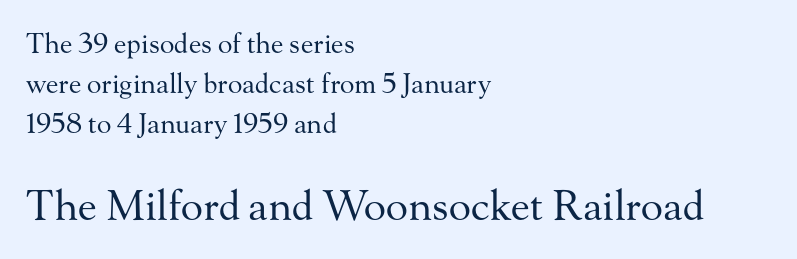
The image shows 41 px regular-weight serif type, upright; set left-aligned, normal line spacing (1.49x), normal letter spacing, not underlined; the second (bottom) block is 1.52x larger; medium stroke contrast and a small x-height.
